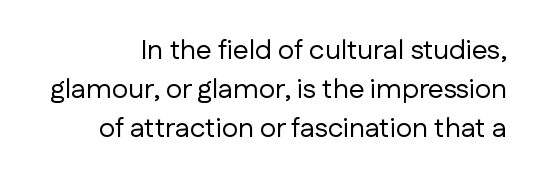
Q: Is the text bold? A: No.
Q: Is the text italic (slanted)? A: No, it is upright.
Q: Is the typeface a serif or a sans-serif typeface? A: Sans-serif.
Q: Is the text underlined? A: No.
Q: Is the spacing between letters normal or unusually wide? A: Normal.
Q: Is the spacing between lines tight, normal or loose? A: Normal.
Q: Width (condensed, normal, or wide)? A: Normal.
Q: Stroke contrast? A: Low.
Q: x-height? A: Medium.
Q: Monospaced? A: No.
